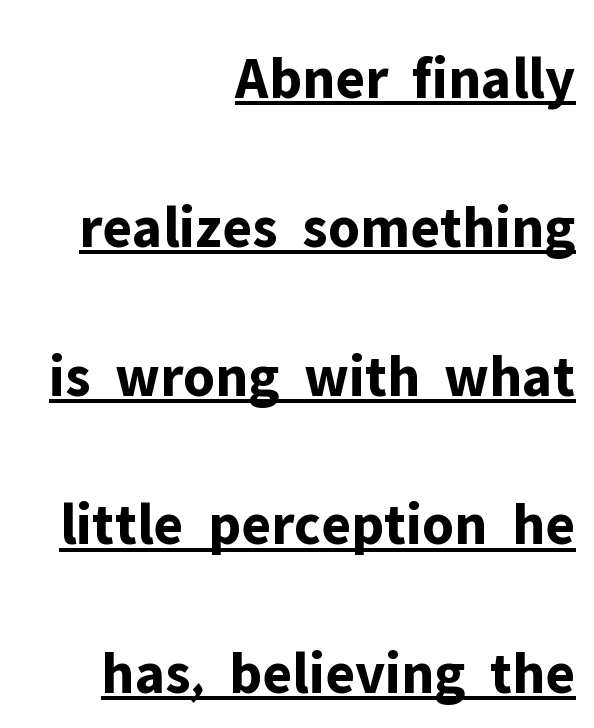
Q: Is the text bold? A: Yes.
Q: Is the text italic (slanted)? A: No, it is upright.
Q: Is the typeface a serif or a sans-serif typeface? A: Sans-serif.
Q: Is the text underlined? A: Yes.
Q: How is the paragraph aligned? A: Right-aligned.
Q: Is the spacing between letters normal or unusually wide? A: Normal.
Q: Is the spacing between lines tight, normal or loose? A: Loose.
Q: Width (condensed, normal, or wide)? A: Normal.
Q: Stroke contrast? A: Low.
Q: x-height? A: Medium.
Q: Monospaced? A: No.
